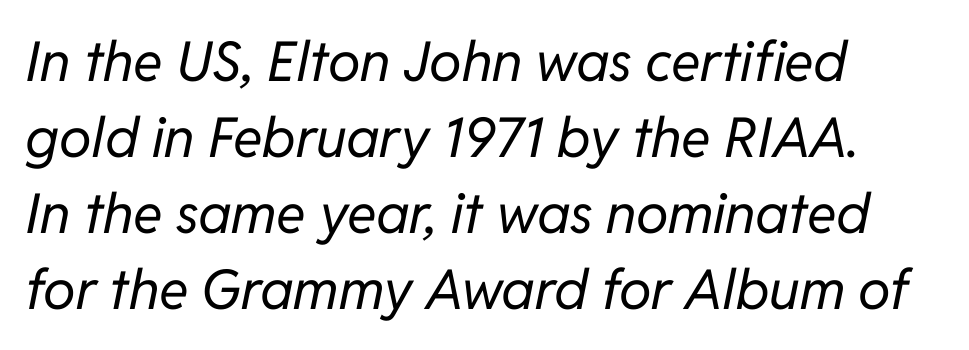
The image shows 55 px regular-weight type, italic (leaning right); set left-aligned, normal line spacing (1.38x), normal letter spacing, not underlined; low stroke contrast and a medium x-height.
